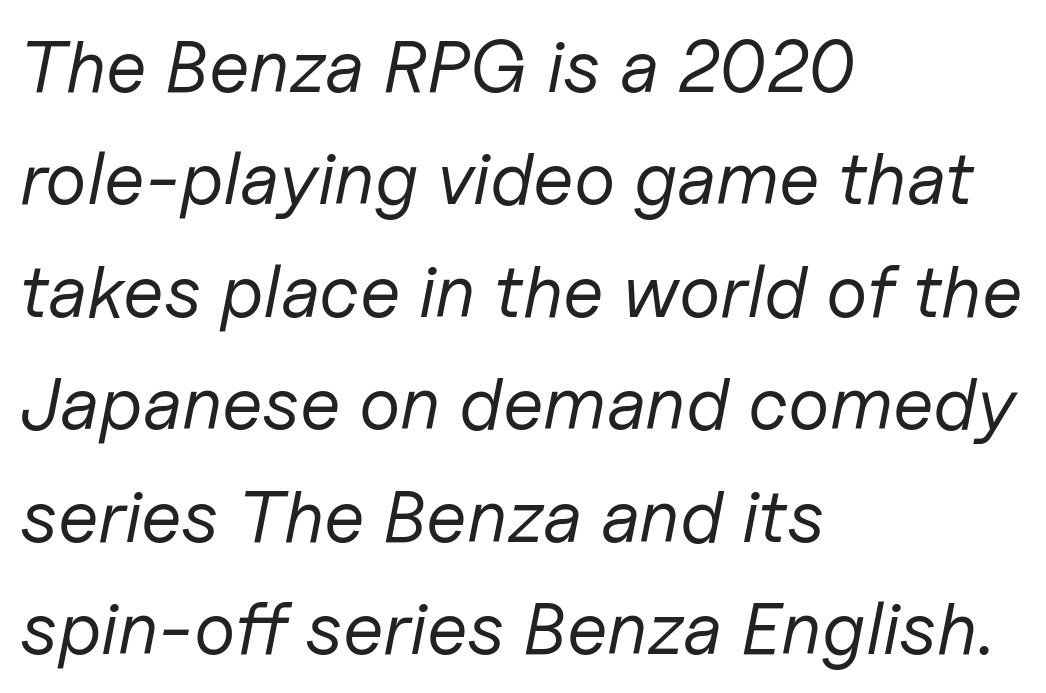
The passage shown is typed in a proportional face where columns would drift. Reading down the block, your eye returns to a fixed left position each line. The string is rendered with underlining switched off. The passage shown leans; its letterforms are oblique. Characters follow at the spacing the type designer built in. The block of text has a typical density, with ordinary space between rows.
